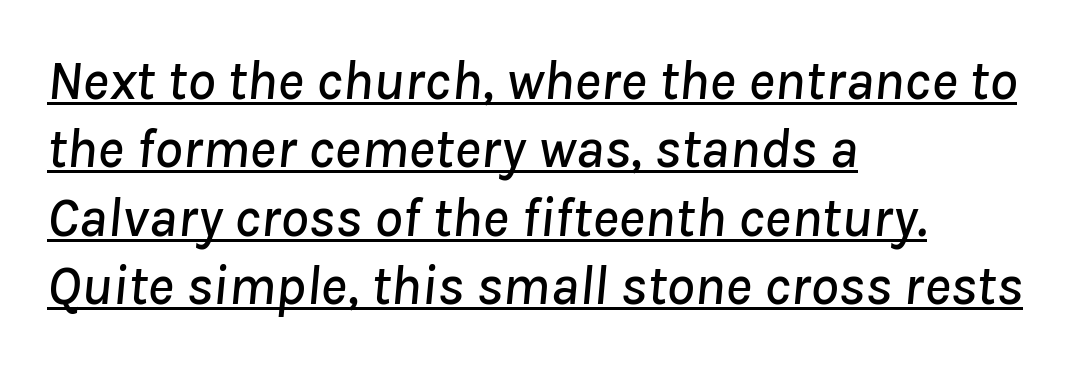
The image shows 56 px text type, italic (leaning right); set left-aligned, line spacing 1.22x, normal letter spacing, underlined; low stroke contrast and a medium x-height.
